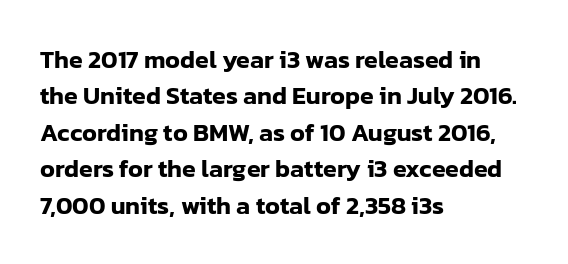
Q: Is the text italic (slanted)? A: No, it is upright.
Q: Is the text underlined? A: No.
Q: How is the paragraph aligned? A: Left-aligned.
Q: Is the spacing between letters normal or unusually wide? A: Normal.
Q: Is the spacing between lines tight, normal or loose? A: Normal.
